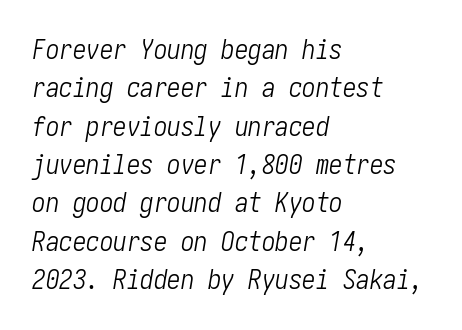
The image shows 27 px text type, italic (leaning right); set left-aligned, normal line spacing (1.42x), normal letter spacing, not underlined.
